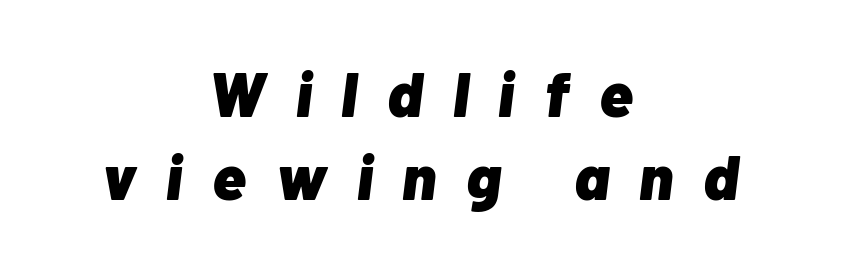
The image shows 63 px heavy type, italic (leaning right); set centered, normal line spacing (1.32x), unusually wide letter spacing (+0.48 em), not underlined; low stroke contrast and a medium x-height.
